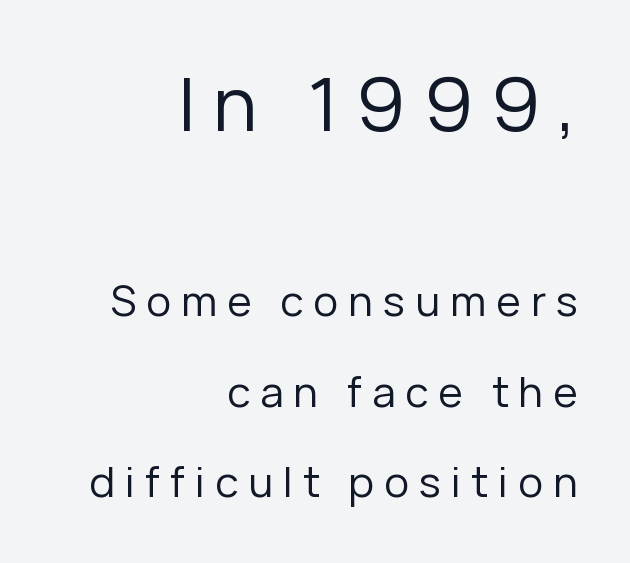
{"serif": "no", "italic": "no", "bold": "no", "weight": "regular", "width": "normal", "stroke_contrast": "low", "x_height": "medium", "monospaced": "no", "underline": "no", "align": "right", "line_spacing": "loose", "line_spacing_ratio": 2.16, "letter_spacing": "wide", "letter_spacing_em": 0.24, "larger_block": "first", "size_ratio": 1.76, "glyph_px": 74}
